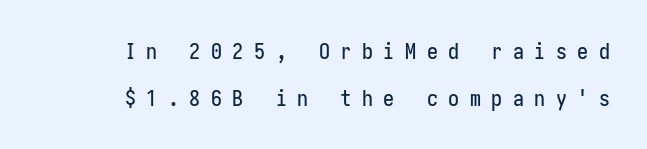
The block of text is sparse from top to bottom, with ample space between rows. This sample is right-justified, so line beginnings fall wherever the words allow. The letters are spread apart with noticeably loose tracking. The passage shown is not underscored anywhere.
